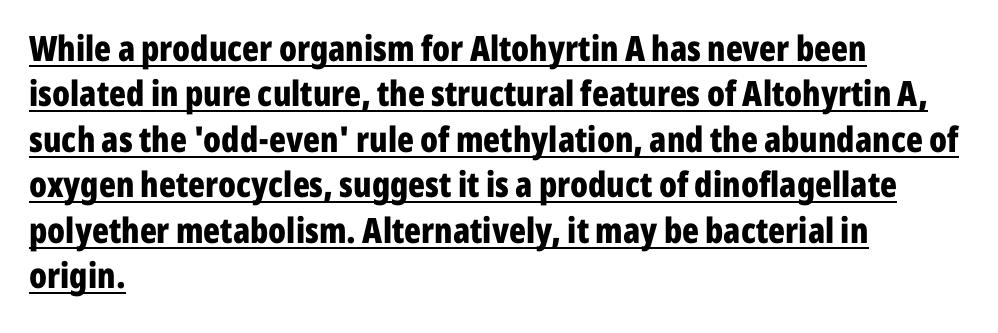
{"serif": "no", "italic": "no", "bold": "yes", "weight": "bold", "width": "condensed", "stroke_contrast": "low", "x_height": "medium", "monospaced": "no", "underline": "yes", "align": "left", "line_spacing": "normal", "line_spacing_ratio": 1.3, "letter_spacing": "normal", "letter_spacing_em": 0.0, "glyph_px": 35}
